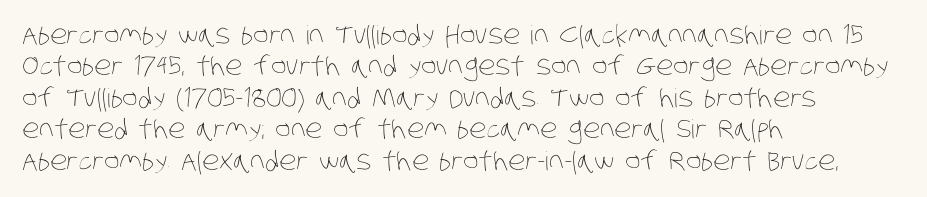
The image shows 26 px text type; set left-aligned, line spacing 1.21x, normal letter spacing, not underlined.
